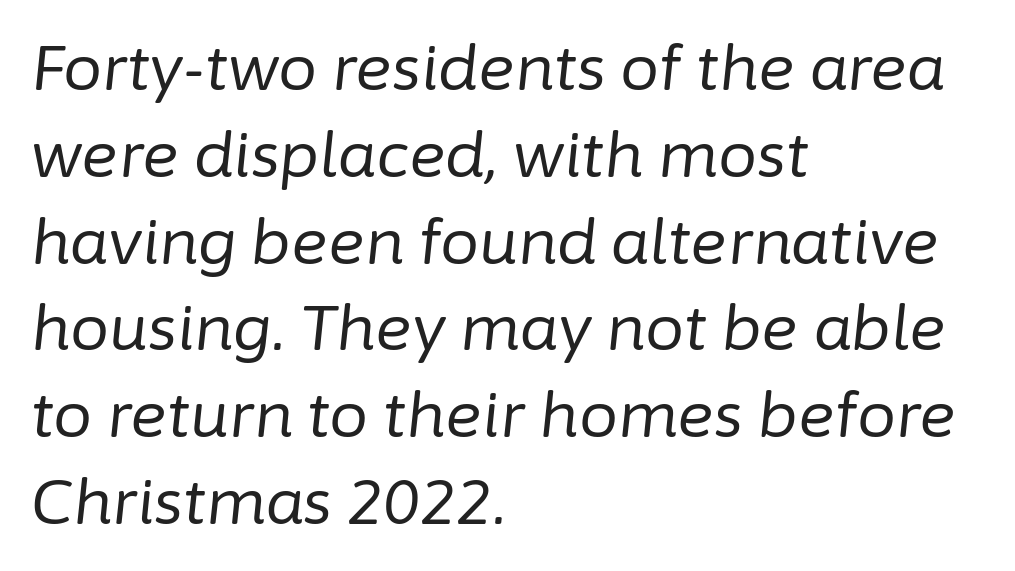
Q: Is the text bold? A: No.
Q: Is the text italic (slanted)? A: Yes, it leans right by about 6 degrees.
Q: Is the text underlined? A: No.
Q: How is the paragraph aligned? A: Left-aligned.
Q: Is the spacing between letters normal or unusually wide? A: Normal.
Q: Is the spacing between lines tight, normal or loose? A: Normal.
Q: Width (condensed, normal, or wide)? A: Normal.
Q: Stroke contrast? A: Low.
Q: x-height? A: Medium.
Q: Monospaced? A: No.
